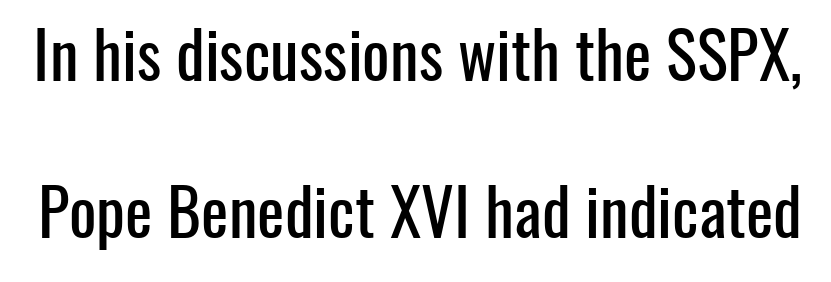
Q: Is the text italic (slanted)? A: No, it is upright.
Q: Is the typeface a serif or a sans-serif typeface? A: Sans-serif.
Q: Is the text underlined? A: No.
Q: Is the spacing between letters normal or unusually wide? A: Normal.
Q: Is the spacing between lines tight, normal or loose? A: Loose.
Q: Width (condensed, normal, or wide)? A: Condensed.
Q: Stroke contrast? A: Low.
Q: x-height? A: Medium.
Q: Monospaced? A: No.
